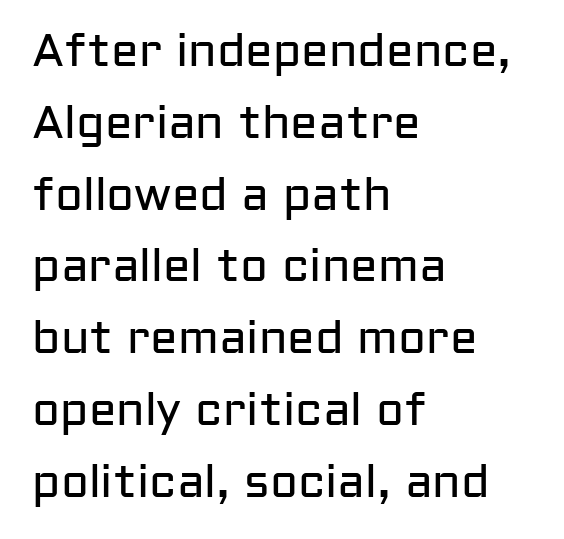
Quick note: interline space is typical. A clean baseline with only descenders dipping below it. Summary of weight: not heavy and not bold. The letters advance in unequal steps, a hallmark of proportional type. The rag falls on the right side of this text block. The passage shown has conventional tracking throughout.
